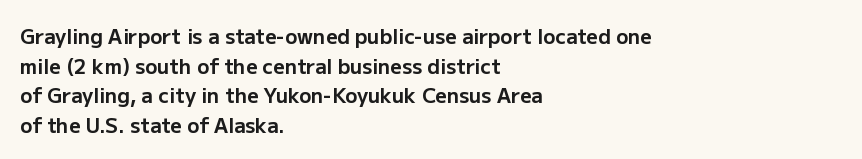
{"italic": "no", "bold": "yes", "underline": "no", "align": "left", "line_spacing": "normal", "line_spacing_ratio": 1.48, "letter_spacing": "normal", "letter_spacing_em": 0.0, "glyph_px": 20}
